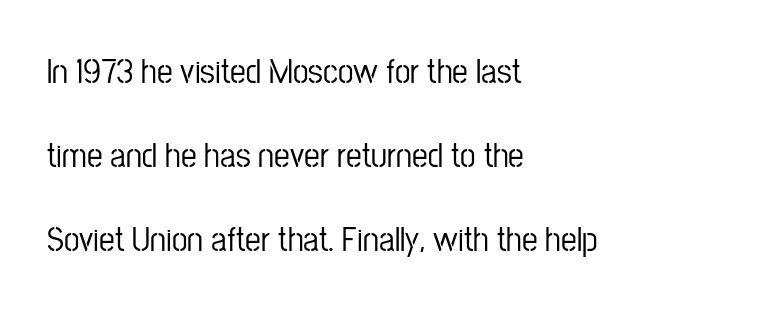
The font family rendered here belongs to the sans-serif group. Italic? Not at all — the glyphs are vertical. Each line starts at the same left margin while the right side varies. You could fit nearly another row in the gap between these rows. Nobody touched the tracking dial on this one. Do the characters align in a grid? No, the font is proportional.
